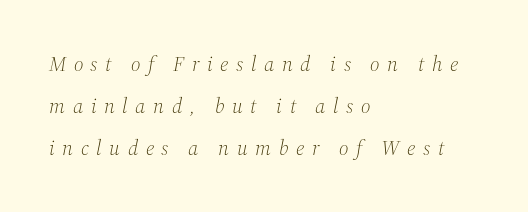
Compared with typical paragraphs, the rows here are farther apart. Every character sits at an angle, as italics do. The paragraph shown leans on its left margin. No word sits above an underline. The strokes carry an ordinary text weight at most. The letters are spread apart with noticeably loose tracking.
